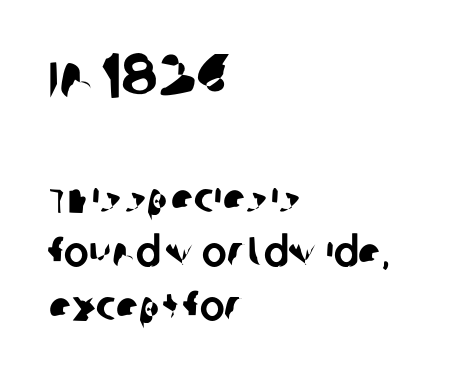
The image shows 63 px sans-serif type; set left-aligned, normal line spacing (1.28x), normal letter spacing, not underlined; the first (top) block is 1.5x larger; low stroke contrast and a large x-height.
